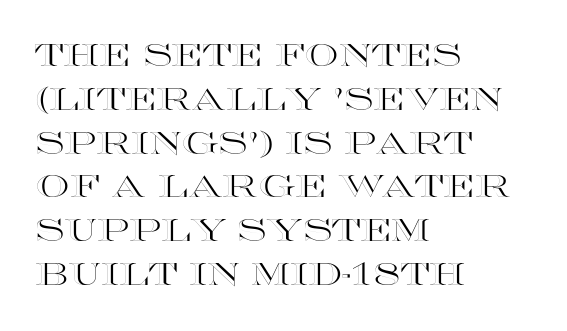
The gaps between neighbouring characters are ordinary and unremarkable. Any mark beneath the type? The region is blank. Quick note: interline space is typical. If you drew a line through each stem, it would be perfectly vertical. Proportional: the letters do not fall into vertical columns.
